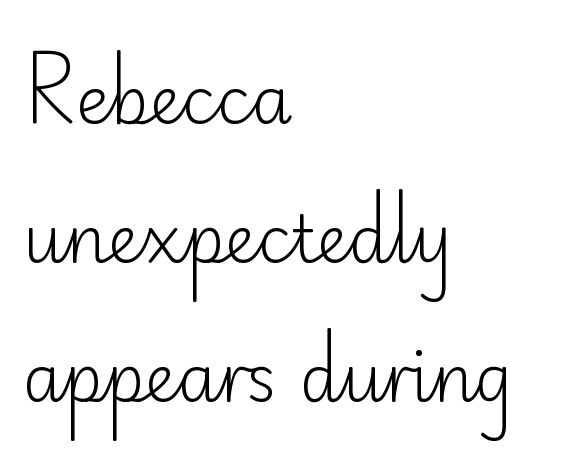
Q: Is the text bold? A: No.
Q: Is the text italic (slanted)? A: No, it is upright.
Q: Is the typeface a serif or a sans-serif typeface? A: Sans-serif.
Q: Is the text underlined? A: No.
Q: How is the paragraph aligned? A: Left-aligned.
Q: Is the spacing between letters normal or unusually wide? A: Normal.
Q: Is the spacing between lines tight, normal or loose? A: Loose.
Q: Width (condensed, normal, or wide)? A: Normal.
Q: Stroke contrast? A: Low.
Q: x-height? A: Small.
Q: Monospaced? A: No.
